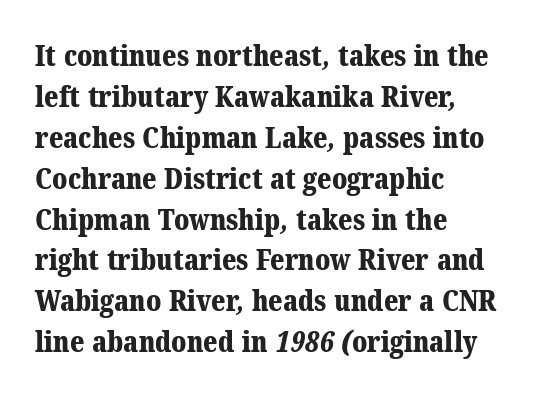
{"serif": "yes", "bold": "yes", "weight": "bold", "width": "normal", "stroke_contrast": "medium", "x_height": "medium", "monospaced": "no", "underline": "no", "align": "left", "line_spacing": "normal", "line_spacing_ratio": 1.41, "letter_spacing": "normal", "letter_spacing_em": 0.0, "glyph_px": 29}
